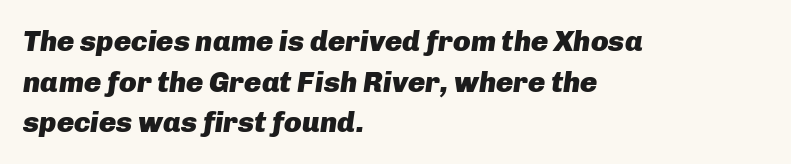
The image shows 29 px heavy type, italic (leaning right); set left-aligned, normal line spacing (1.4x), normal letter spacing, not underlined; low stroke contrast and a medium x-height.
